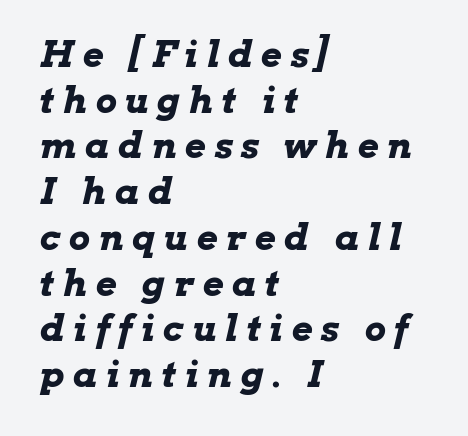
Horizontal bands of white between lines are of average thickness. Short and long lines alike share a common starting point at left. Typesetter's note: full bold, strokes at maximum text heaviness. Substantial extra tracking has been applied to these lines.
